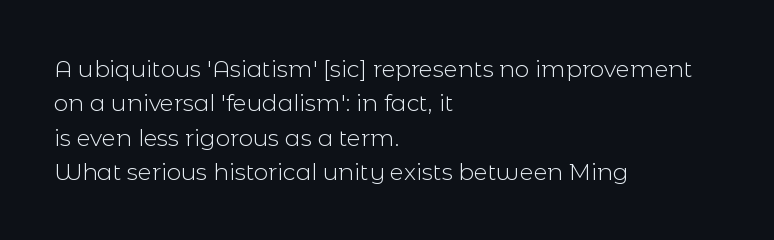
The vertical gap from one line to the next is medium. These lines were composed using upright roman letters. Horizontal alignment here is leftward, the default for most running prose. The gaps between neighbouring characters are ordinary and unremarkable. Weight: regular or lighter.
